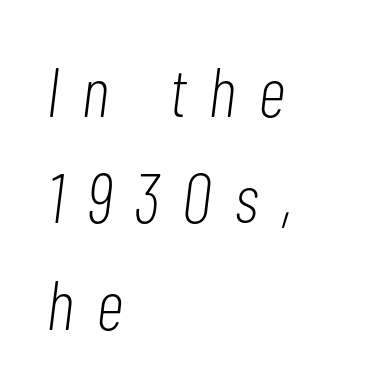
{"italic": "yes", "lean": "right", "slant_degrees": 7, "bold": "no", "weight": "light", "width": "condensed", "stroke_contrast": "low", "x_height": "medium", "monospaced": "no", "underline": "no", "align": "left", "line_spacing": "normal", "line_spacing_ratio": 1.52, "letter_spacing": "wide", "letter_spacing_em": 0.34, "glyph_px": 70}
